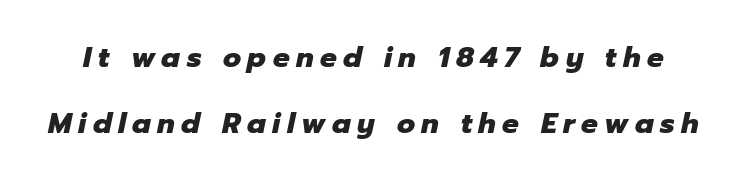
Q: Is the text bold? A: Yes.
Q: Is the text italic (slanted)? A: Yes, it leans right by about 12 degrees.
Q: Is the text underlined? A: No.
Q: Is the spacing between letters normal or unusually wide? A: Unusually wide.
Q: Is the spacing between lines tight, normal or loose? A: Loose.
Q: Width (condensed, normal, or wide)? A: Normal.
Q: Stroke contrast? A: Low.
Q: x-height? A: Medium.
Q: Monospaced? A: No.
